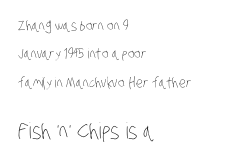
Q: Is the text bold? A: No.
Q: Is the text underlined? A: No.
Q: How is the paragraph aligned? A: Left-aligned.
Q: Is the spacing between letters normal or unusually wide? A: Normal.
Q: Is the spacing between lines tight, normal or loose? A: Loose.
Q: Which block of text is set in a larger size, the first (top) or the second (bottom)? A: The second (bottom) one.
